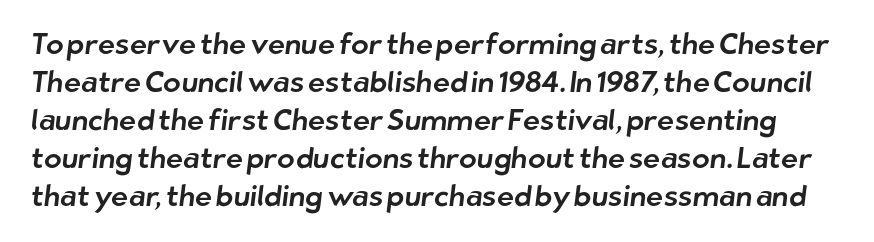
{"serif": "no", "width": "normal", "stroke_contrast": "low", "x_height": "medium", "monospaced": "no", "underline": "no", "line_spacing": "normal", "line_spacing_ratio": 1.31, "letter_spacing": "normal", "letter_spacing_em": 0.0, "glyph_px": 29}
